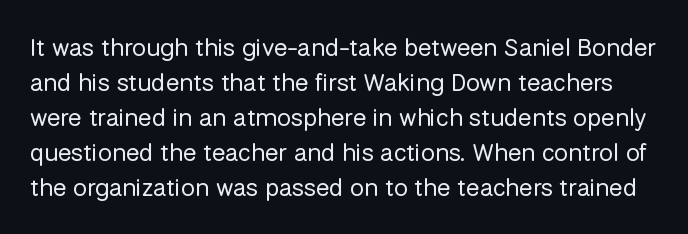
Horizontal bands of white between lines are of average thickness. Tall strokes in this sample are plumb rather than angled. No word sits above an underline. Is the stroke heavy? The answer is a plain regular-or-lighter. The type is set solid horizontally, with unmodified tracking.
